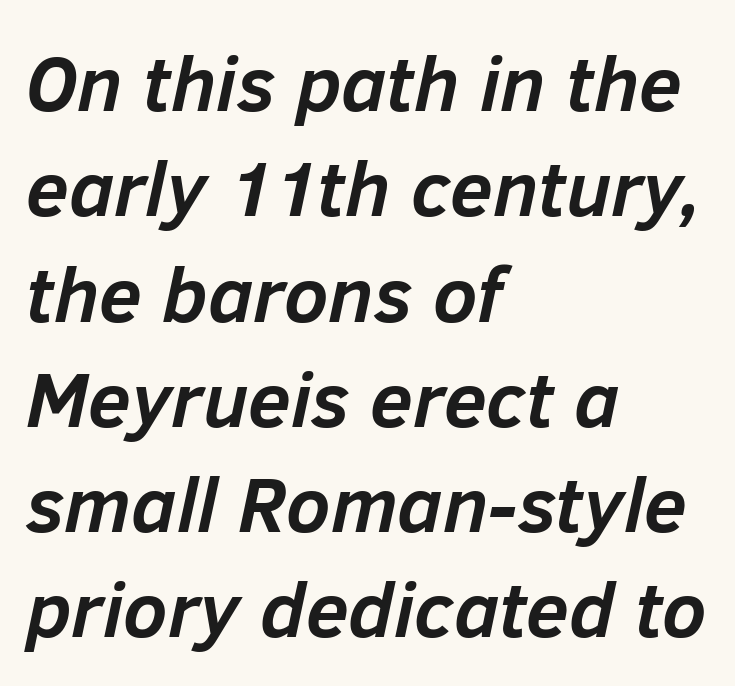
The image shows 78 px semibold type, italic (leaning right); set left-aligned, normal line spacing (1.35x), normal letter spacing, not underlined; low stroke contrast and a medium x-height.
